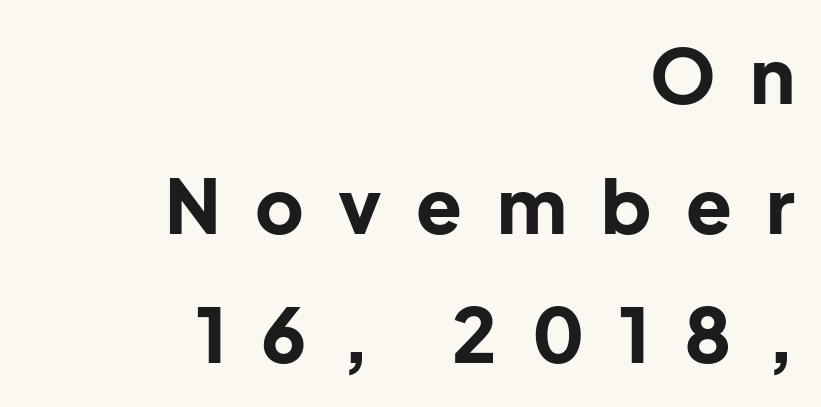
Q: Is the text bold? A: Yes.
Q: Is the text italic (slanted)? A: No, it is upright.
Q: Is the typeface a serif or a sans-serif typeface? A: Sans-serif.
Q: Is the text underlined? A: No.
Q: How is the paragraph aligned? A: Right-aligned.
Q: Is the spacing between letters normal or unusually wide? A: Unusually wide.
Q: Width (condensed, normal, or wide)? A: Normal.
Q: Stroke contrast? A: Low.
Q: x-height? A: Medium.
Q: Monospaced? A: No.
